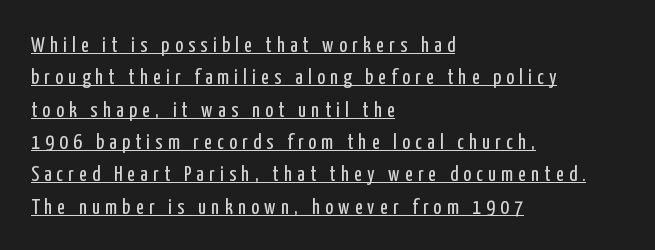
Q: Is the text bold? A: No.
Q: Is the text italic (slanted)? A: No, it is upright.
Q: Is the text underlined? A: Yes.
Q: How is the paragraph aligned? A: Left-aligned.
Q: Is the spacing between letters normal or unusually wide? A: Unusually wide.
Q: Is the spacing between lines tight, normal or loose? A: Normal.
